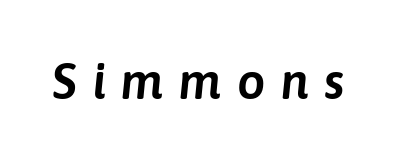
If you drew a line through each stem, it would be angled. A bare baseline throughout the passage. Here the designer chose a conventional face with non-uniform glyph widths. Tracking value appears strongly positive — letters spread wide.
